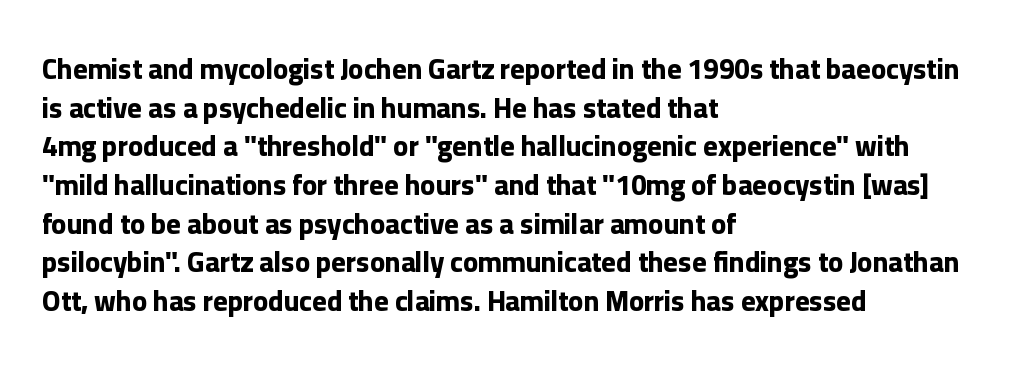
Decoration check: the copy has no underline. The typesetting leans heavy: a genuine bold. Is the block centered? No — it sits flush against the left margin. Horizontal bands of white between lines are of average thickness.
